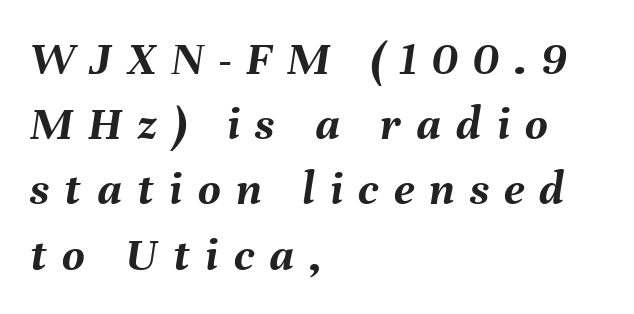
Q: Is the text bold? A: Yes.
Q: Is the text italic (slanted)? A: Yes, it leans right by about 8 degrees.
Q: Is the text underlined? A: No.
Q: How is the paragraph aligned? A: Left-aligned.
Q: Is the spacing between letters normal or unusually wide? A: Unusually wide.
Q: Is the spacing between lines tight, normal or loose? A: Normal.
Q: Width (condensed, normal, or wide)? A: Normal.
Q: Stroke contrast? A: Medium.
Q: x-height? A: Medium.
Q: Monospaced? A: No.
